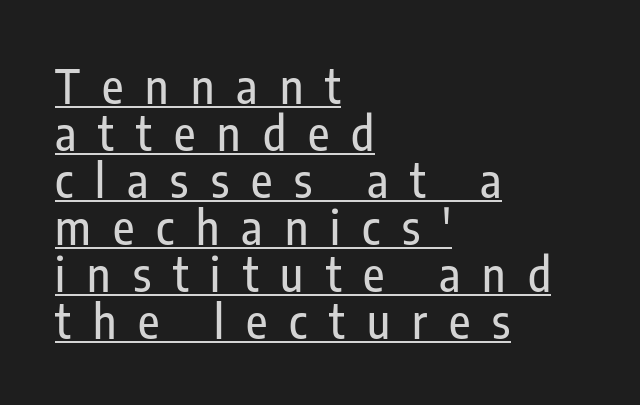
This rendering employs a face without finishing strokes, i.e., a sans-serif. A typographer would call this underscored text. The lines are quadded left. Do the letters lean? They stand straight. This sample has the flowing, uneven cadence of proportional lettering.
